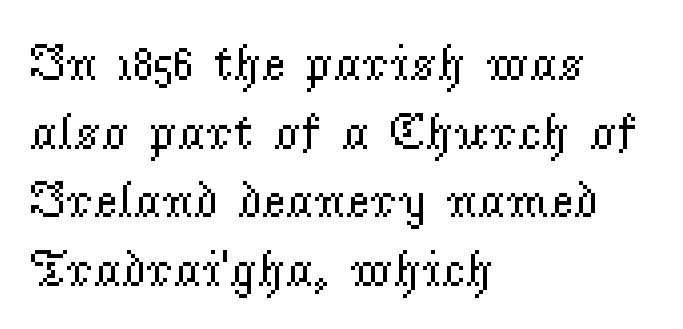
{"serif": "yes", "italic": "no", "bold": "no", "weight": "regular", "width": "normal", "stroke_contrast": "low", "x_height": "small", "monospaced": "no", "underline": "no", "align": "left", "line_spacing": "normal", "line_spacing_ratio": 1.32, "letter_spacing": "normal", "letter_spacing_em": 0.0, "glyph_px": 52}
